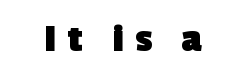
{"serif": "no", "bold": "yes", "weight": "heavy", "width": "normal", "x_height": "medium", "monospaced": "no", "underline": "no", "align": "center", "letter_spacing": "wide", "letter_spacing_em": 0.27, "glyph_px": 41}
